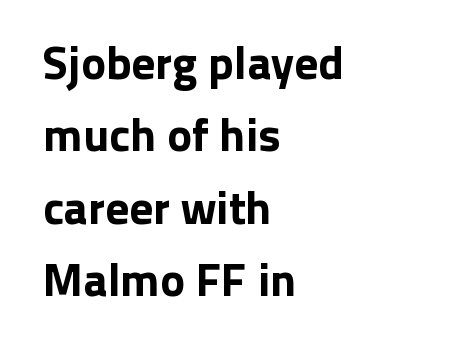
The rendering uses natural spacing where letterforms have individual widths. Anything drawn beneath the words? Only blank space. Does the copy run flush right? No — it runs flush left. These lines sit exactly where default settings would place them.
